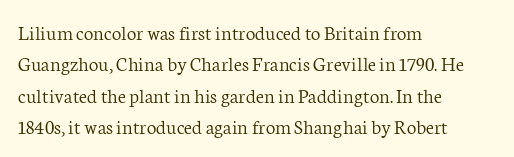
{"italic": "no", "bold": "no", "underline": "no", "align": "left", "line_spacing": "normal", "line_spacing_ratio": 1.49, "letter_spacing": "normal", "letter_spacing_em": 0.0, "glyph_px": 21}
